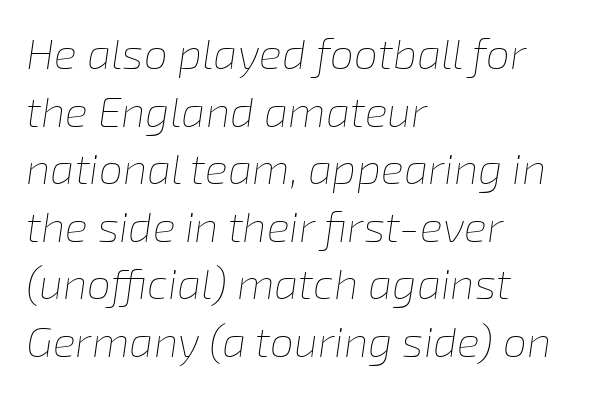
The image shows 43 px thin type, italic (leaning right); set left-aligned, normal line spacing (1.34x), normal letter spacing, not underlined; low stroke contrast and a medium x-height.
